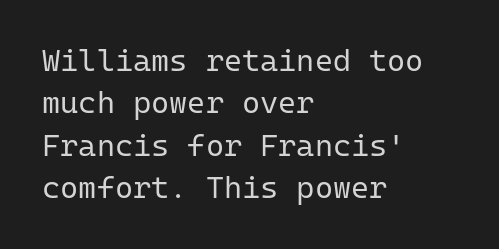
Casual observation: everything's shoved over to the left. Type style note: lacks serifs. Vertically, the passage feels balanced, rows spaced as you'd expect. You could count columns in this text — the font is strictly monospaced. Each stroke keeps to a modest, everyday thickness or less.
